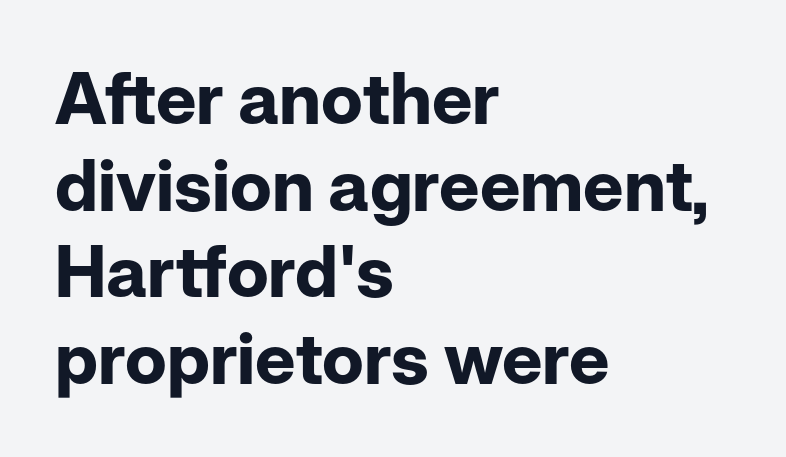
Q: Is the text bold? A: Yes.
Q: Is the text italic (slanted)? A: No, it is upright.
Q: Is the typeface a serif or a sans-serif typeface? A: Sans-serif.
Q: Is the text underlined? A: No.
Q: How is the paragraph aligned? A: Left-aligned.
Q: Is the spacing between letters normal or unusually wide? A: Normal.
Q: Width (condensed, normal, or wide)? A: Normal.
Q: Stroke contrast? A: Low.
Q: x-height? A: Medium.
Q: Monospaced? A: No.
